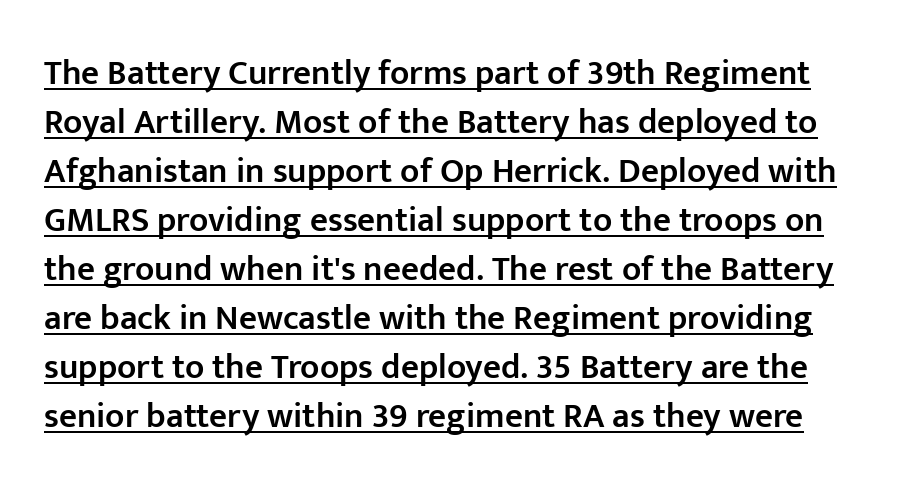
{"serif": "no", "italic": "no", "bold": "semi", "weight": "semibold", "width": "normal", "stroke_contrast": "low", "x_height": "medium", "monospaced": "no", "underline": "yes", "line_spacing": "normal", "line_spacing_ratio": 1.4, "letter_spacing": "normal", "letter_spacing_em": 0.0, "glyph_px": 35}
